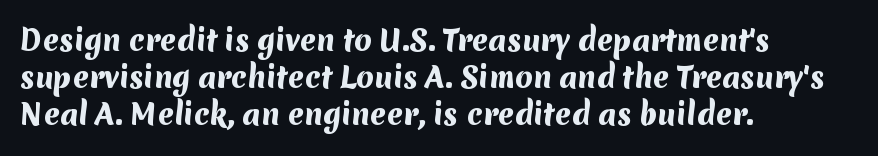
Q: Is the text bold? A: Yes.
Q: Is the typeface a serif or a sans-serif typeface? A: Sans-serif.
Q: Is the text underlined? A: No.
Q: How is the paragraph aligned? A: Left-aligned.
Q: Is the spacing between letters normal or unusually wide? A: Normal.
Q: Is the spacing between lines tight, normal or loose? A: Normal.
Q: Width (condensed, normal, or wide)? A: Normal.
Q: Stroke contrast? A: Medium.
Q: x-height? A: Medium.
Q: Monospaced? A: No.
